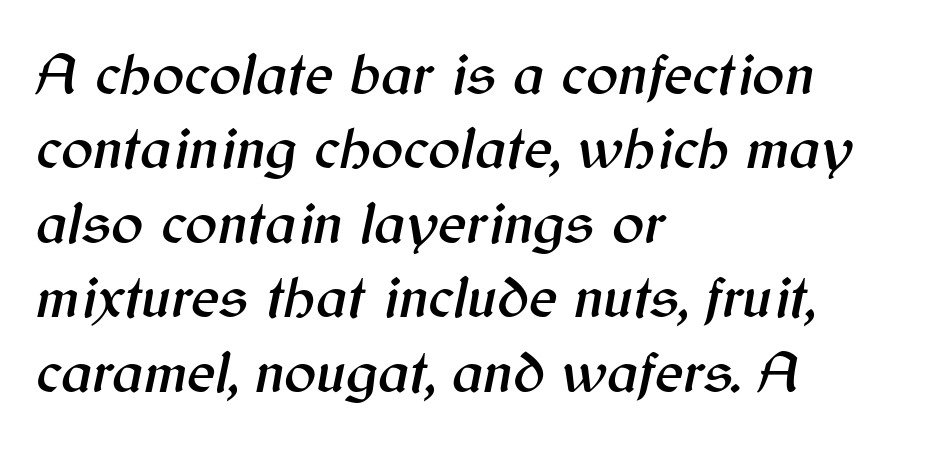
{"italic": "yes", "lean": "right", "slant_degrees": 12, "width": "normal", "stroke_contrast": "medium", "x_height": "medium", "monospaced": "no", "underline": "no", "align": "left", "line_spacing_ratio": 1.24, "letter_spacing": "normal", "letter_spacing_em": 0.0, "glyph_px": 60}
